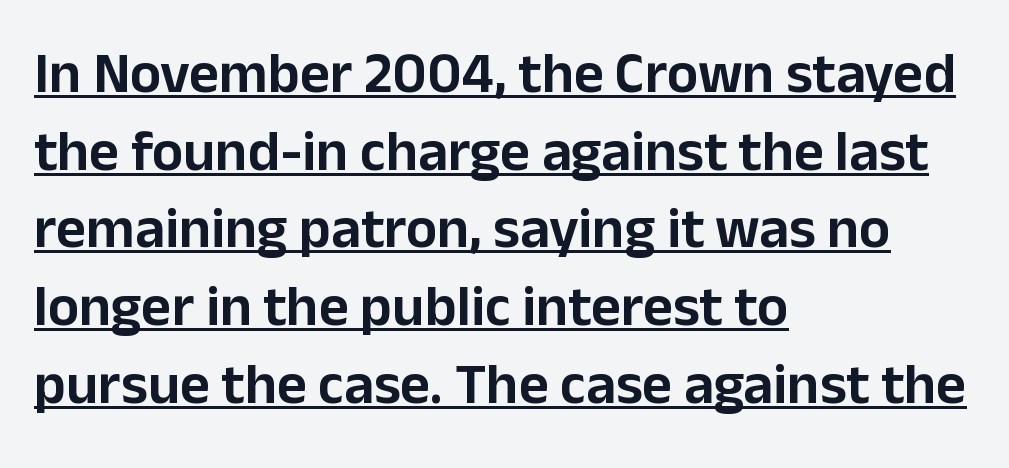
{"serif": "no", "italic": "no", "width": "normal", "stroke_contrast": "low", "x_height": "medium", "monospaced": "no", "underline": "yes", "align": "left", "line_spacing": "normal", "line_spacing_ratio": 1.34, "letter_spacing": "normal", "letter_spacing_em": 0.0, "glyph_px": 58}
